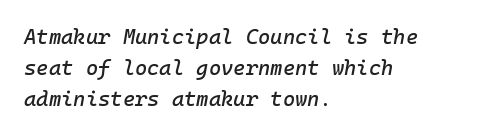
The font's italic variant was chosen for this text. Does extra space separate the letters? No, they use regular spacing. Beneath every word, the page is bare. The rag falls on the right side of this text block. The space between consecutive lines is moderate.
